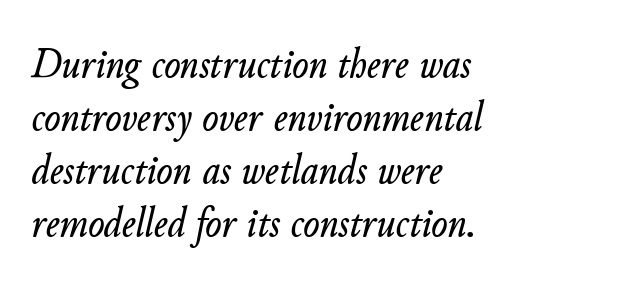
Note the varied advance widths — an 'i' is clearly narrower than an 'm'. Letters rest on an invisible, unmarked baseline. All the whitespace from short lines collects on the right. Caption: standard tracking, unaltered. The face used here has a pronounced slope to its letters.
